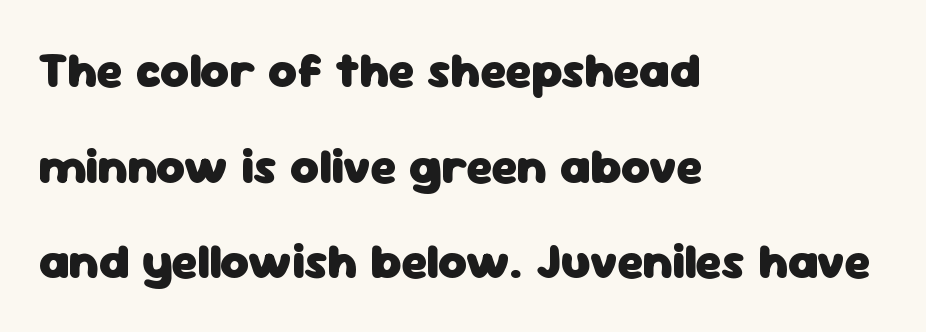
Heavy, bold letterforms. Every stem runs plumb, perpendicular to the baseline. Each letter keeps its own natural width here, so spacing adapts to shape. The passage shown has conventional tracking throughout. Airy leading. Just letters on the line, the space beneath them empty.
